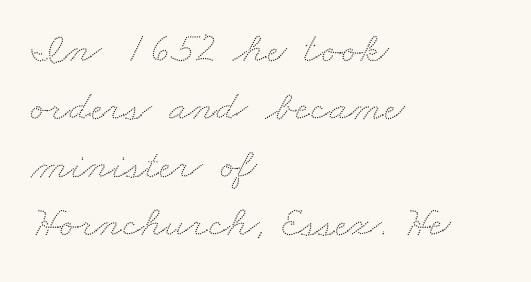
This block has exactly the height ordinary leading produces. Honestly, there is no underline to notice here at all. The lines in this sample share a left origin and differ only in where they stop. Between one letter and the next there's only the usual sliver of space.
